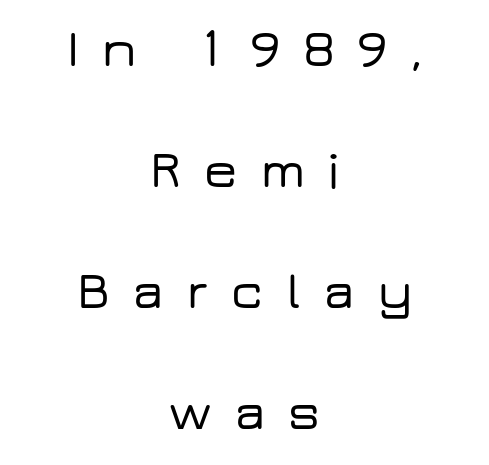
The image shows 52 px wide sans-serif type, upright; set centered, loose line spacing (2.33x), unusually wide letter spacing (+0.45 em), not underlined; low stroke contrast and a medium x-height.
